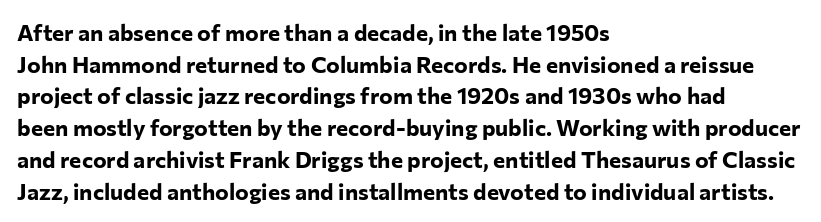
{"italic": "no", "bold": "yes", "underline": "no", "align": "left", "line_spacing": "normal", "line_spacing_ratio": 1.38, "letter_spacing": "normal", "letter_spacing_em": 0.0, "glyph_px": 23}
